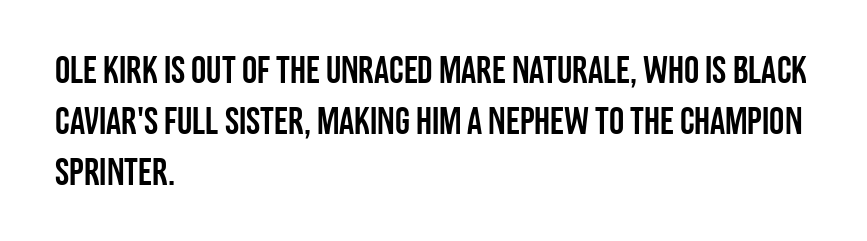
Q: Is the text italic (slanted)? A: No, it is upright.
Q: Is the typeface a serif or a sans-serif typeface? A: Sans-serif.
Q: Is the text underlined? A: No.
Q: How is the paragraph aligned? A: Left-aligned.
Q: Is the spacing between letters normal or unusually wide? A: Normal.
Q: Is the spacing between lines tight, normal or loose? A: Normal.
Q: Width (condensed, normal, or wide)? A: Condensed.
Q: Stroke contrast? A: Low.
Q: x-height? A: Large.
Q: Monospaced? A: No.
